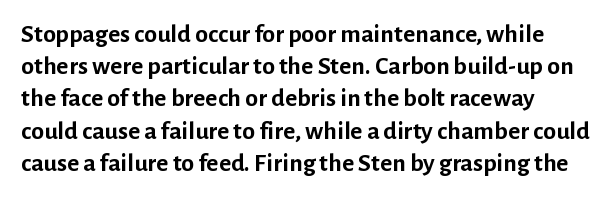
Italic? Not at all — the glyphs are vertical. The letterforms sit shoulder to shoulder at normal distance. Weight check: bold — yes, fully. Each row of text sits above clean, open space.
